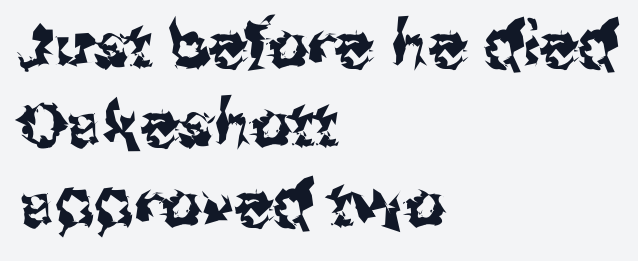
The image shows 63 px sans-serif type, upright; set left-aligned, normal line spacing (1.26x), normal letter spacing, not underlined; medium stroke contrast and a medium x-height.
